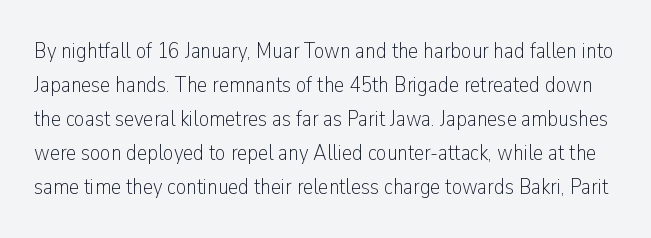
{"italic": "no", "bold": "no", "underline": "no", "line_spacing": "normal", "line_spacing_ratio": 1.48, "letter_spacing": "normal", "letter_spacing_em": 0.0, "glyph_px": 23}
